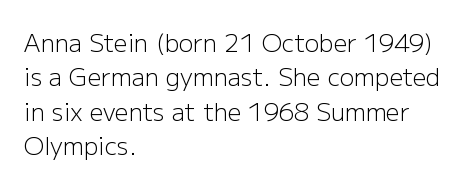
{"italic": "no", "bold": "no", "underline": "no", "align": "left", "line_spacing": "normal", "line_spacing_ratio": 1.43, "letter_spacing": "normal", "letter_spacing_em": 0.0, "glyph_px": 24}
